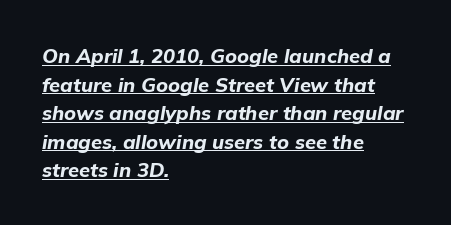
{"italic": "yes", "lean": "right", "slant_degrees": 9, "bold": "yes", "underline": "yes", "align": "left", "line_spacing": "normal", "line_spacing_ratio": 1.43, "letter_spacing": "normal", "letter_spacing_em": 0.0, "glyph_px": 20}
